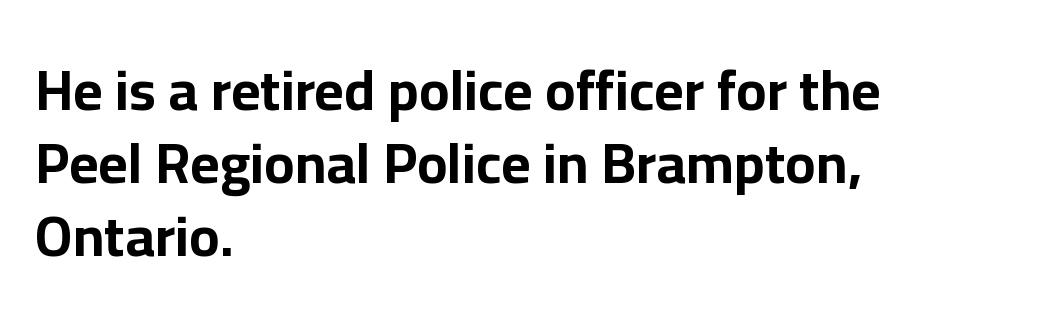
{"serif": "no", "italic": "no", "bold": "yes", "weight": "bold", "width": "normal", "stroke_contrast": "low", "x_height": "medium", "monospaced": "no", "underline": "no", "align": "left", "line_spacing": "normal", "line_spacing_ratio": 1.28, "letter_spacing": "normal", "letter_spacing_em": 0.0, "glyph_px": 57}
